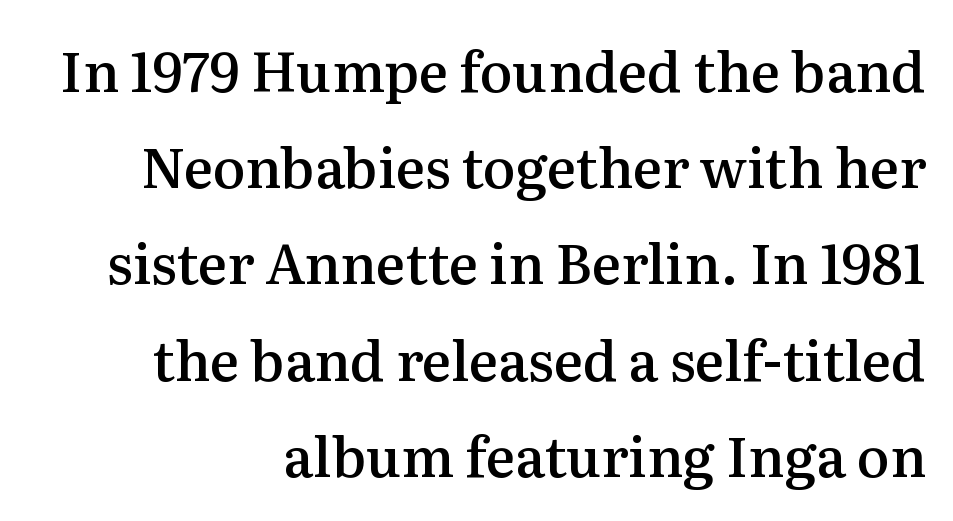
Visually the block forms a straight wall on the right and a jagged coastline on the left. Little horizontal feet cap the strokes, marking this as serif type. These lines are rendered in a variable-pitch font. The zone under the glyphs is completely vacant.
